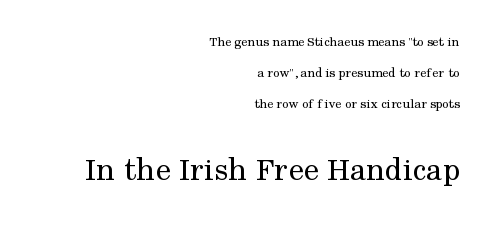
{"serif": "yes", "italic": "no", "bold": "no", "weight": "regular", "width": "normal", "stroke_contrast": "medium", "x_height": "medium", "monospaced": "no", "underline": "no", "align": "right", "line_spacing": "loose", "line_spacing_ratio": 2.2, "letter_spacing": "normal", "letter_spacing_em": 0.0, "larger_block": "second", "size_ratio": 2.43, "glyph_px": 34}
